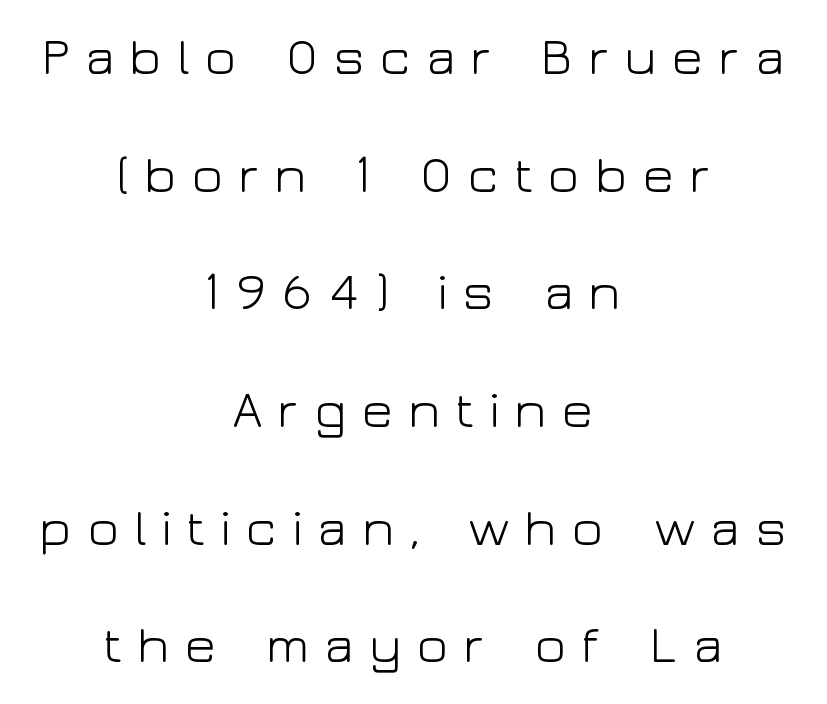
{"serif": "no", "italic": "no", "bold": "no", "weight": "light", "width": "wide", "stroke_contrast": "low", "x_height": "medium", "monospaced": "no", "underline": "no", "align": "center", "line_spacing": "loose", "line_spacing_ratio": 2.22, "letter_spacing": "wide", "letter_spacing_em": 0.26, "glyph_px": 53}
